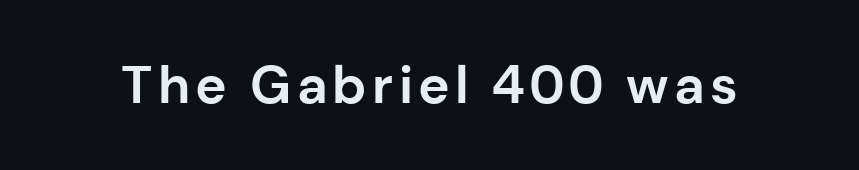
The image shows 53 px bold sans-serif type, upright; set not underlined; low stroke contrast and a medium x-height.
